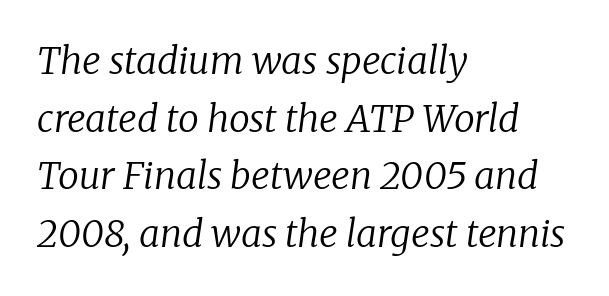
The image shows 37 px regular-weight serif type, italic (leaning right); set left-aligned, normal line spacing (1.56x), normal letter spacing, not underlined; low stroke contrast and a medium x-height.
